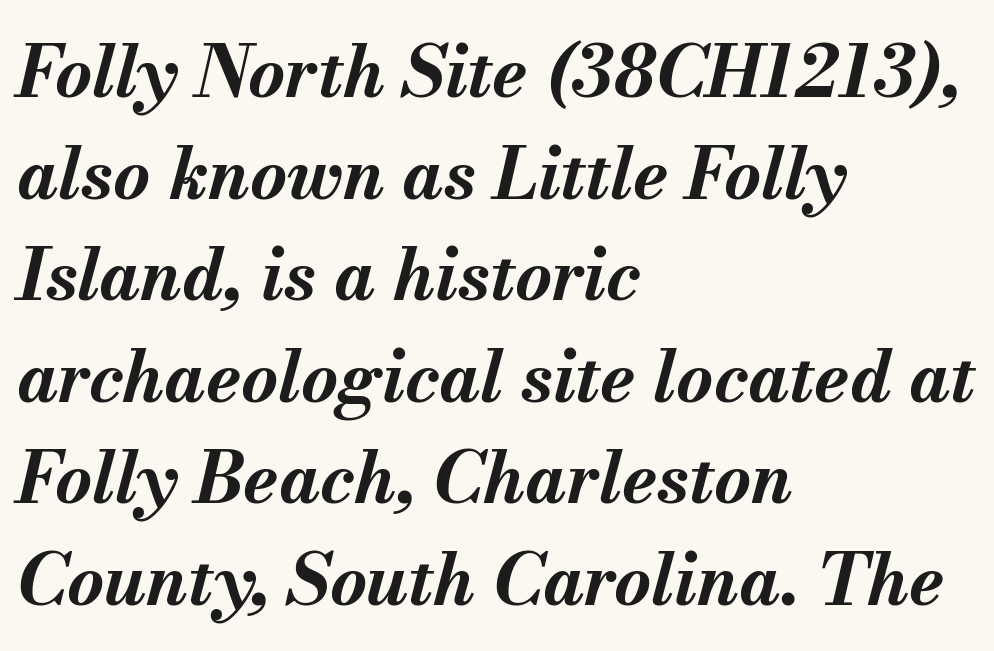
{"italic": "yes", "lean": "right", "slant_degrees": 13, "bold": "yes", "weight": "bold", "width": "normal", "stroke_contrast": "medium", "x_height": "small", "monospaced": "no", "underline": "no", "align": "left", "line_spacing": "normal", "line_spacing_ratio": 1.43, "letter_spacing": "normal", "letter_spacing_em": 0.0, "glyph_px": 71}
